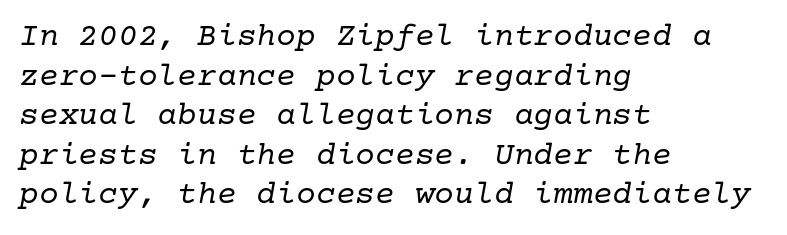
Reading down the block, your eye returns to a fixed left position each line. The face looks like a standard text weight, possibly lighter. Type style note: has serifs. A bare baseline throughout the passage. Emphasis-style slanted type is in use.
